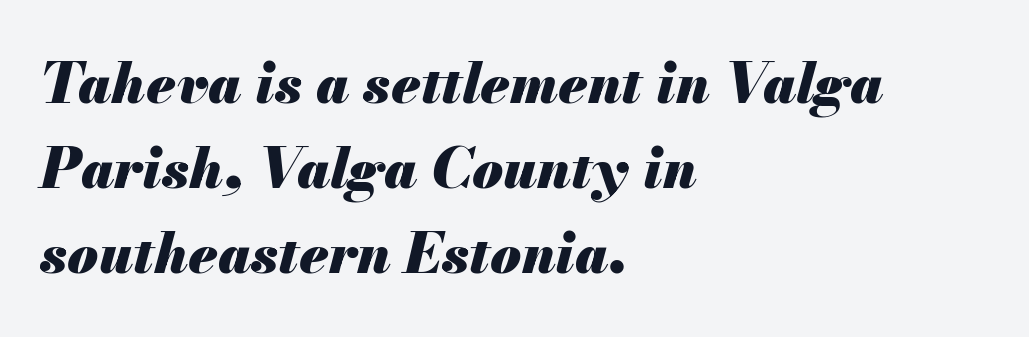
Each letter keeps its own natural width here, so spacing adapts to shape. A bare baseline throughout the passage. The rendering keeps characters at their native spacing. When letters slant like this, we call the style italic. Typeset ragged right — the left edge is the straight one. Rows of type keep a routine distance in the vertical direction.
